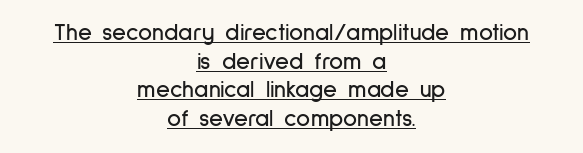
The image shows 24 px text type, upright; set centered, line spacing 1.19x, normal letter spacing, underlined.
